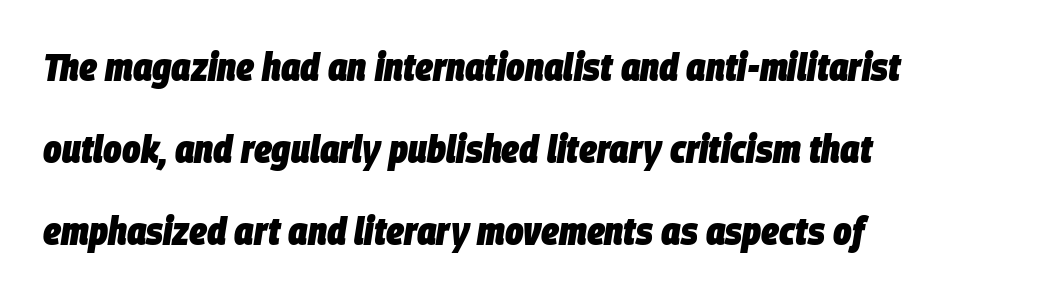
Inter-character spacing is left at the font's built-in metrics. Note the varied advance widths — an 'i' is clearly narrower than an 'm'. How would I describe the line gaps? Wide and relaxed. Short and long lines alike share a common starting point at left. Only glyphs here, with clear space below each row. Italic: yes, the glyphs are oblique.
